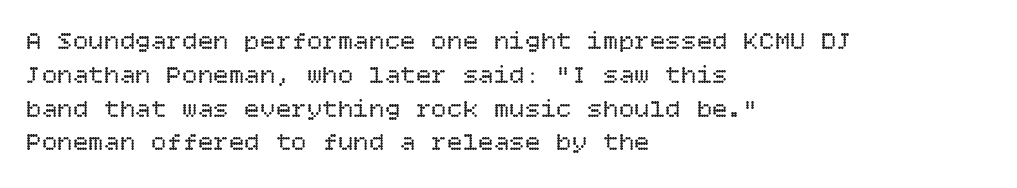
{"italic": "no", "bold": "no", "underline": "no", "align": "left", "line_spacing": "normal", "line_spacing_ratio": 1.3, "letter_spacing": "normal", "letter_spacing_em": 0.0, "glyph_px": 26}
